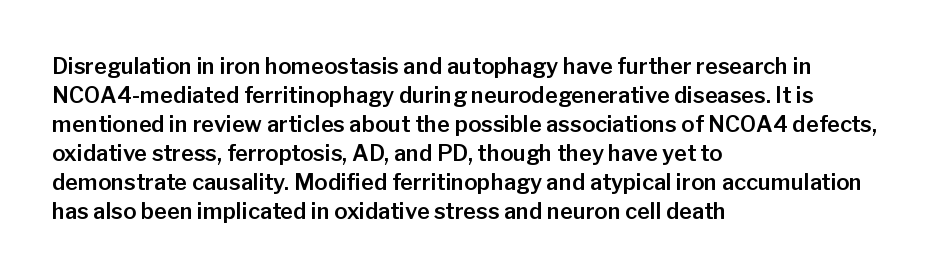
{"italic": "no", "underline": "no", "align": "left", "line_spacing": "normal", "line_spacing_ratio": 1.32, "letter_spacing": "normal", "letter_spacing_em": 0.0, "glyph_px": 22}
